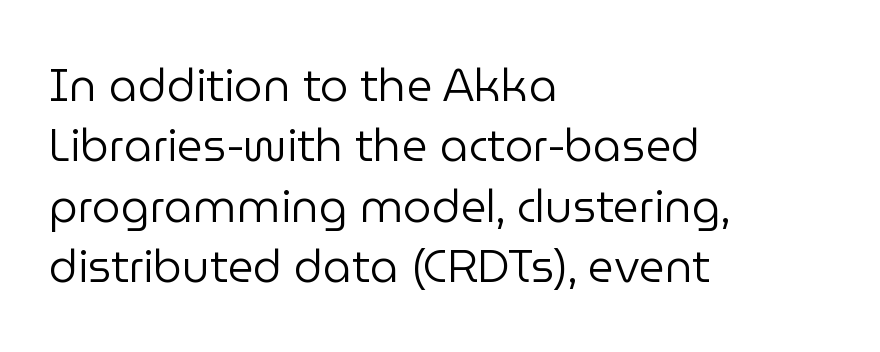
Underlining? Definitely not there. Stems and bowls with no extra thickness — not bold. Is the letter spacing exaggerated? No — it looks like the ordinary default. Type style note: lacks serifs. Horizontally, the lines are justified to the leading edge only.
